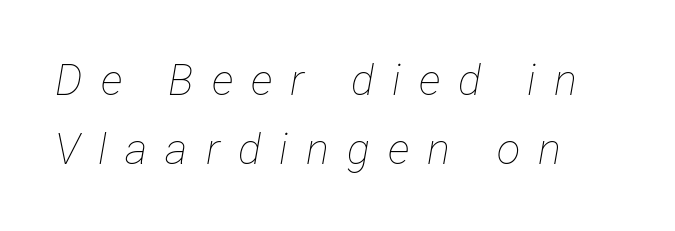
Q: Is the text bold? A: No.
Q: Is the text italic (slanted)? A: Yes, it leans right by about 12 degrees.
Q: Is the text underlined? A: No.
Q: How is the paragraph aligned? A: Left-aligned.
Q: Is the spacing between letters normal or unusually wide? A: Unusually wide.
Q: Is the spacing between lines tight, normal or loose? A: Normal.
Q: Width (condensed, normal, or wide)? A: Condensed.
Q: Stroke contrast? A: Low.
Q: x-height? A: Medium.
Q: Monospaced? A: No.
